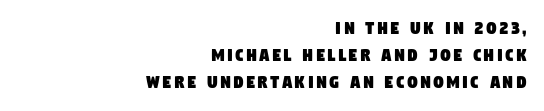
Q: Is the text underlined? A: No.
Q: How is the paragraph aligned? A: Right-aligned.
Q: Is the spacing between lines tight, normal or loose? A: Normal.
